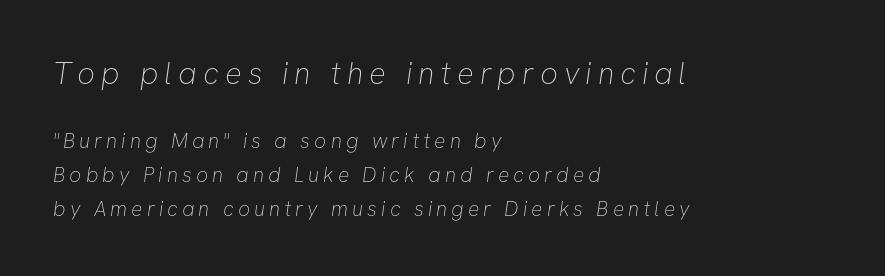
{"serif": "no", "bold": "no", "weight": "thin", "width": "normal", "stroke_contrast": "low", "x_height": "medium", "monospaced": "no", "underline": "no", "align": "left", "line_spacing": "normal", "line_spacing_ratio": 1.6, "larger_block": "first", "size_ratio": 1.48, "glyph_px": 31}
